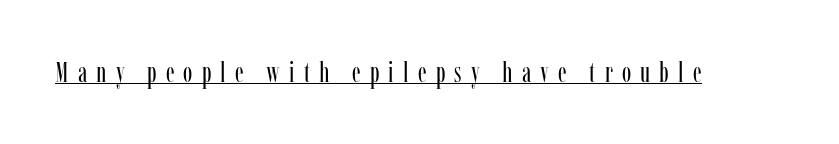
The face used here is proportionally spaced, like ordinary book or web type. Does a line run under the words? Yes, clearly. A typesetter would call this heavily tracked-out type. You can tell it's not italic because the verticals are truly vertical. The text was rendered using a seriffed face with decorative stroke endings. The characters are drawn with everyday or finer stroke widths.
